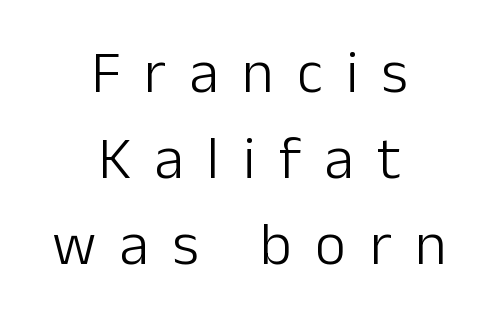
{"serif": "no", "italic": "no", "bold": "no", "weight": "light", "width": "normal", "stroke_contrast": "low", "x_height": "medium", "monospaced": "no", "underline": "no", "align": "center", "line_spacing": "normal", "line_spacing_ratio": 1.43, "letter_spacing": "wide", "letter_spacing_em": 0.39, "glyph_px": 60}
